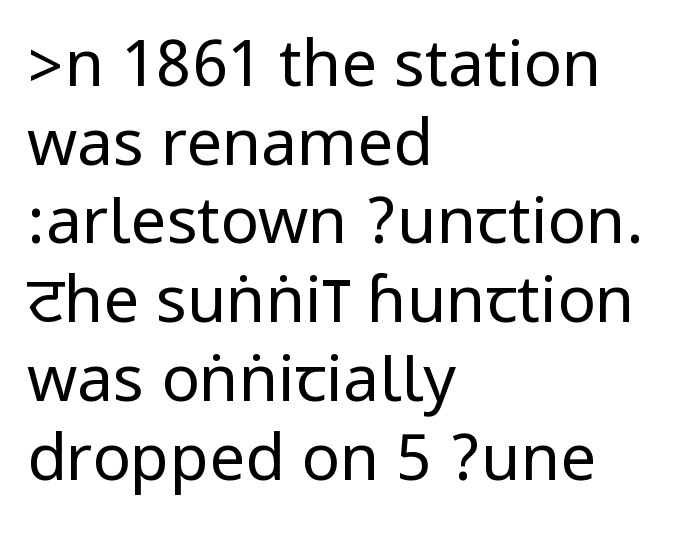
Is the stroke heavy? The answer is a plain regular-or-lighter. The lettering holds an erect, upright posture throughout. The lines in this sample share a left origin and differ only in where they stop. This sample uses a sans-serif face. The strip under each line holds only bare page. Tracking here is standard; glyphs follow each other at the usual distance.
